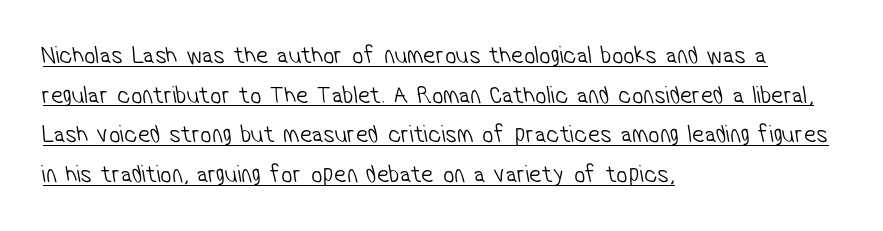
{"bold": "no", "underline": "yes", "align": "left", "line_spacing": "normal", "line_spacing_ratio": 1.59, "letter_spacing": "normal", "letter_spacing_em": 0.0, "glyph_px": 25}
